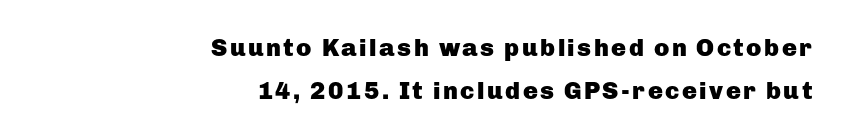
The image shows 25 px bold type, upright; set right-aligned, line spacing 1.72x, not underlined.
